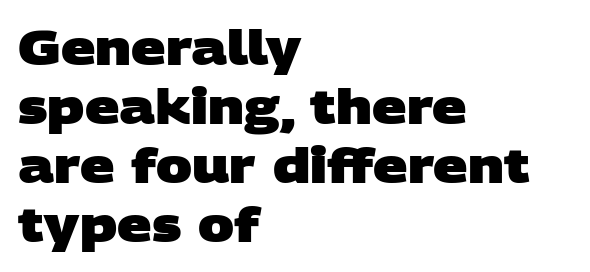
The image shows 48 px heavy, wide sans-serif type; set left-aligned, line spacing 1.23x, normal letter spacing, not underlined; low stroke contrast and a large x-height.
